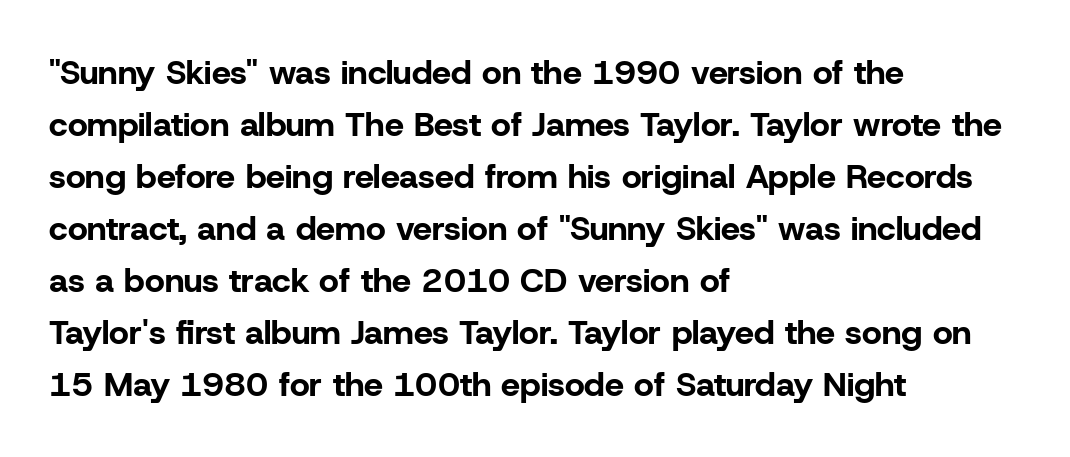
Q: Is the text bold? A: Yes.
Q: Is the text italic (slanted)? A: No, it is upright.
Q: Is the typeface a serif or a sans-serif typeface? A: Sans-serif.
Q: Is the text underlined? A: No.
Q: How is the paragraph aligned? A: Left-aligned.
Q: Is the spacing between letters normal or unusually wide? A: Normal.
Q: Is the spacing between lines tight, normal or loose? A: Normal.
Q: Width (condensed, normal, or wide)? A: Normal.
Q: Stroke contrast? A: Low.
Q: x-height? A: Medium.
Q: Monospaced? A: No.
